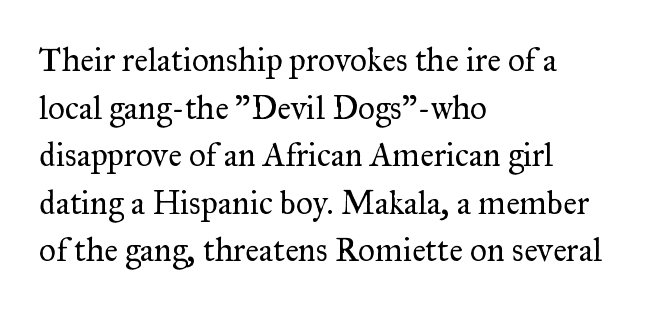
{"serif": "yes", "italic": "no", "bold": "no", "weight": "regular", "width": "normal", "stroke_contrast": "medium", "x_height": "small", "monospaced": "no", "underline": "no", "align": "left", "line_spacing": "normal", "line_spacing_ratio": 1.44, "letter_spacing": "normal", "letter_spacing_em": 0.0, "glyph_px": 33}
